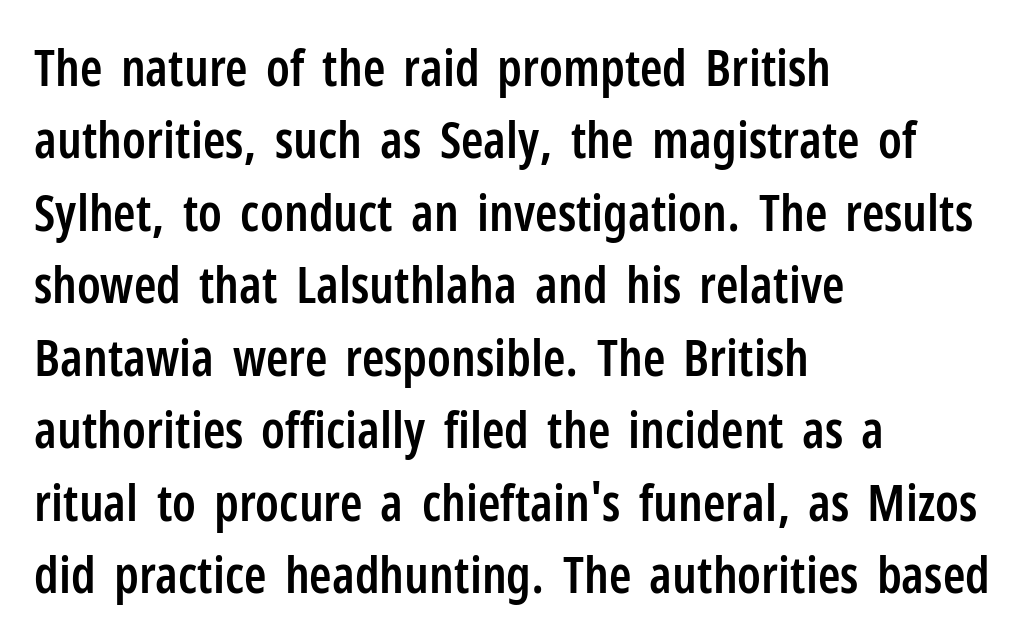
The baseline area is clear. The type is set solid horizontally, with unmodified tracking. A somewhat darkened texture: the type is semibold rather than bold. The passage is arranged the way most books set body copy — flush left.
